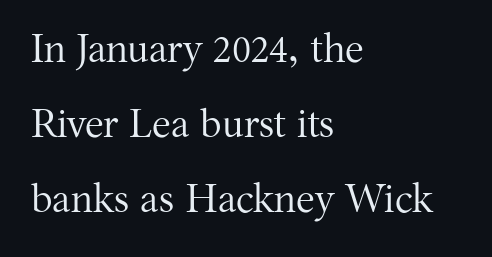
Q: Is the text bold? A: No.
Q: Is the text italic (slanted)? A: No, it is upright.
Q: Is the typeface a serif or a sans-serif typeface? A: Serif.
Q: Is the text underlined? A: No.
Q: How is the paragraph aligned? A: Left-aligned.
Q: Is the spacing between letters normal or unusually wide? A: Normal.
Q: Width (condensed, normal, or wide)? A: Normal.
Q: Stroke contrast? A: Medium.
Q: x-height? A: Medium.
Q: Monospaced? A: No.
